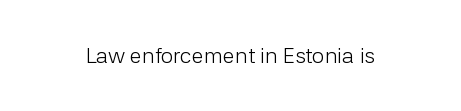
{"italic": "no", "bold": "no", "underline": "no", "letter_spacing": "normal", "letter_spacing_em": 0.0, "glyph_px": 22}
